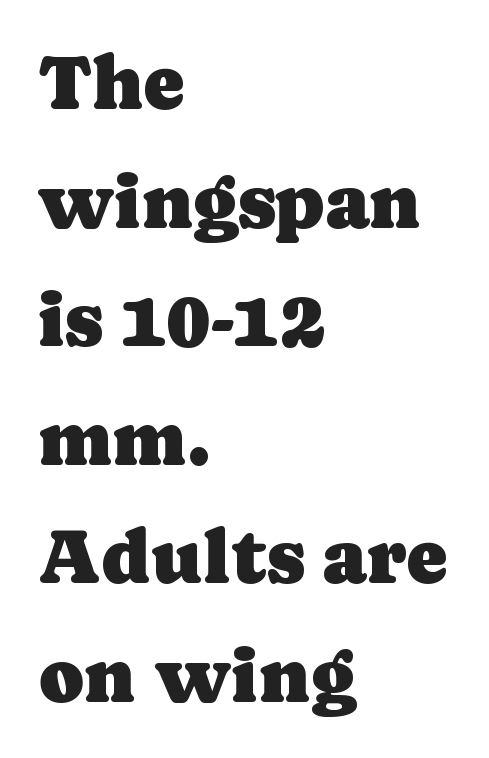
Each letter keeps its own natural width here, so spacing adapts to shape. Check the space under the baseline: it is left empty. Quick note: not italic, upright. Type style note: has serifs.
